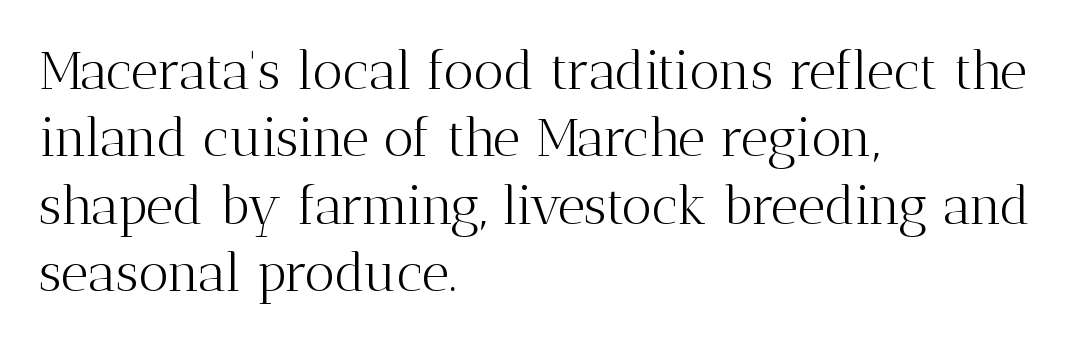
{"serif": "yes", "italic": "no", "bold": "no", "weight": "light", "width": "normal", "stroke_contrast": "medium", "x_height": "medium", "monospaced": "no", "underline": "no", "align": "left", "line_spacing": "normal", "line_spacing_ratio": 1.27, "letter_spacing": "normal", "letter_spacing_em": 0.0, "glyph_px": 53}
